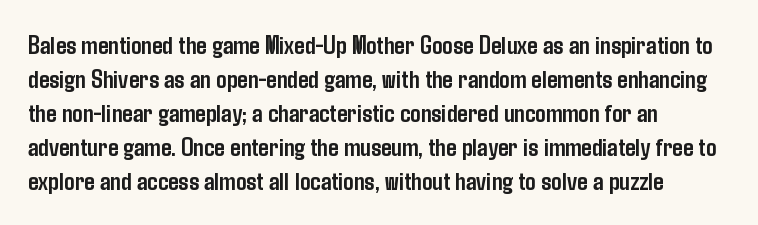
Q: Is the text bold? A: Yes.
Q: Is the text italic (slanted)? A: No, it is upright.
Q: Is the text underlined? A: No.
Q: How is the paragraph aligned? A: Left-aligned.
Q: Is the spacing between letters normal or unusually wide? A: Normal.
Q: Is the spacing between lines tight, normal or loose? A: Normal.
